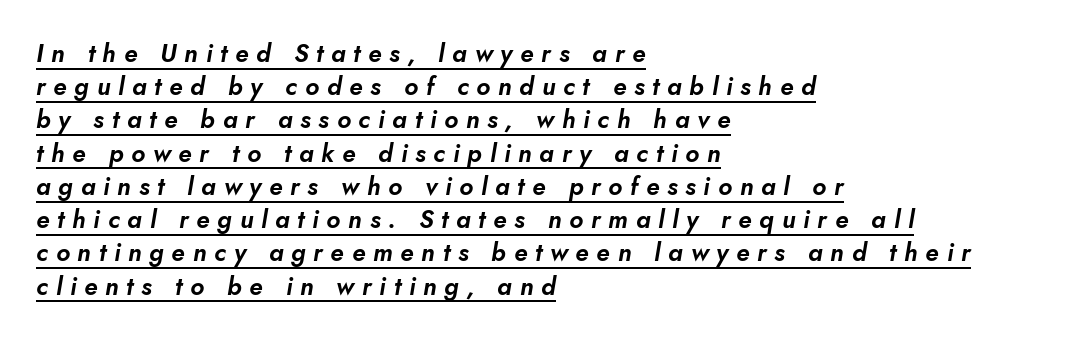
{"italic": "yes", "lean": "right", "slant_degrees": 10, "underline": "yes", "align": "left", "line_spacing": "normal", "line_spacing_ratio": 1.33, "letter_spacing": "wide", "letter_spacing_em": 0.31, "glyph_px": 25}
